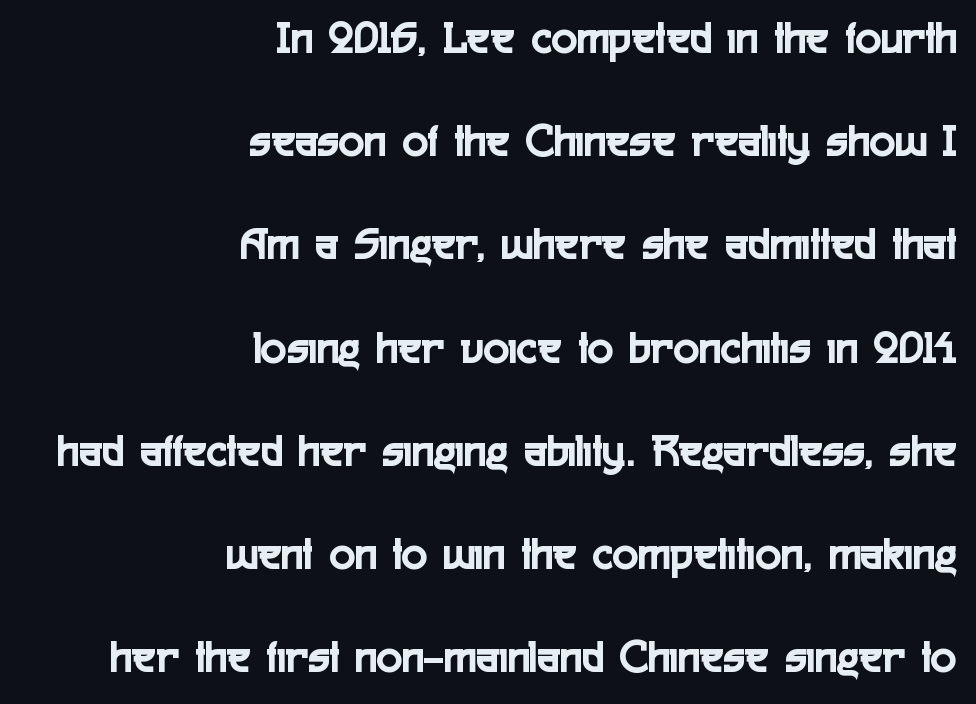
Q: Is the text italic (slanted)? A: No, it is upright.
Q: Is the typeface a serif or a sans-serif typeface? A: Sans-serif.
Q: Is the text underlined? A: No.
Q: How is the paragraph aligned? A: Right-aligned.
Q: Is the spacing between letters normal or unusually wide? A: Normal.
Q: Is the spacing between lines tight, normal or loose? A: Loose.
Q: Width (condensed, normal, or wide)? A: Condensed.
Q: x-height? A: Medium.
Q: Monospaced? A: No.
